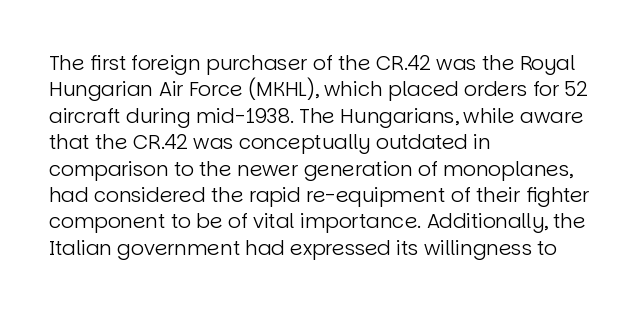
The image shows 20 px text type, upright; set left-aligned, normal line spacing (1.32x), normal letter spacing, not underlined.
